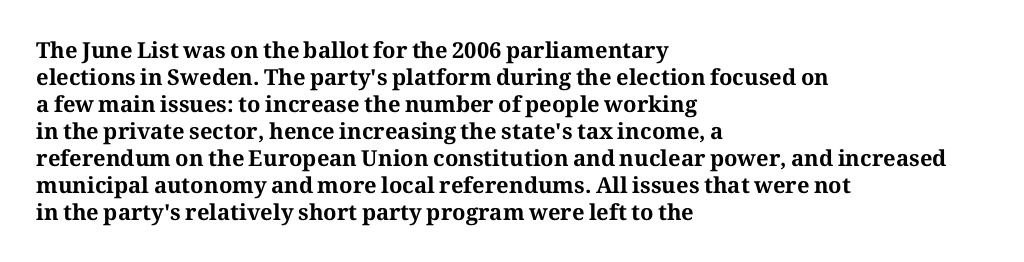
Q: Is the text bold? A: Yes.
Q: Is the text italic (slanted)? A: No, it is upright.
Q: Is the text underlined? A: No.
Q: How is the paragraph aligned? A: Left-aligned.
Q: Is the spacing between letters normal or unusually wide? A: Normal.
